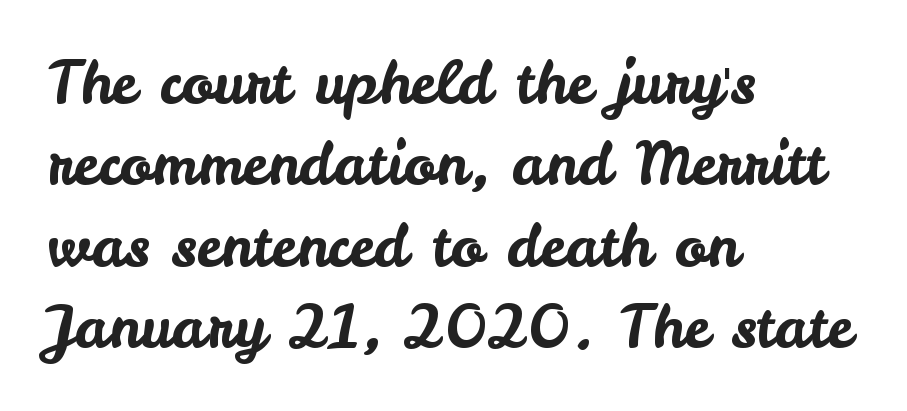
{"serif": "no", "width": "normal", "stroke_contrast": "low", "x_height": "small", "monospaced": "no", "underline": "no", "align": "left", "line_spacing": "normal", "line_spacing_ratio": 1.38, "letter_spacing": "normal", "letter_spacing_em": 0.0, "glyph_px": 59}
